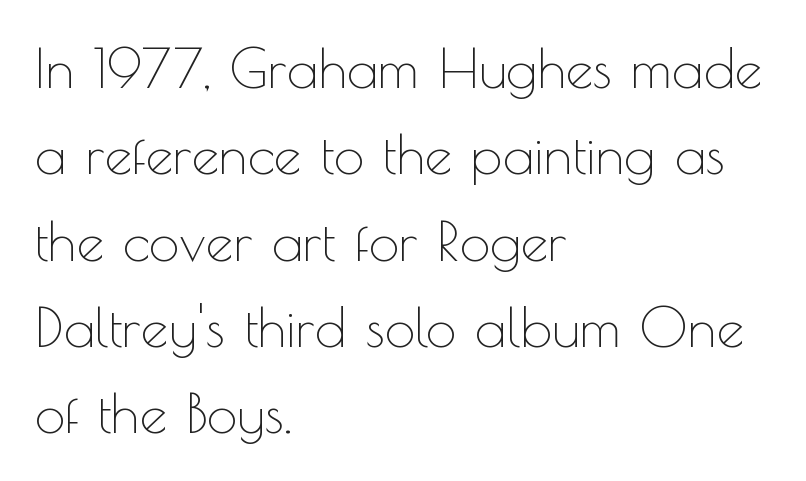
Summary of weight: not heavy and not bold. Letter spacing: default. The ragged edge is on the right, which tells us the setting is flush left. Check where the strokes stop: nothing finishes them off — pure sans. Characters remain perfectly vertical along every line. The string is rendered with underlining switched off.
